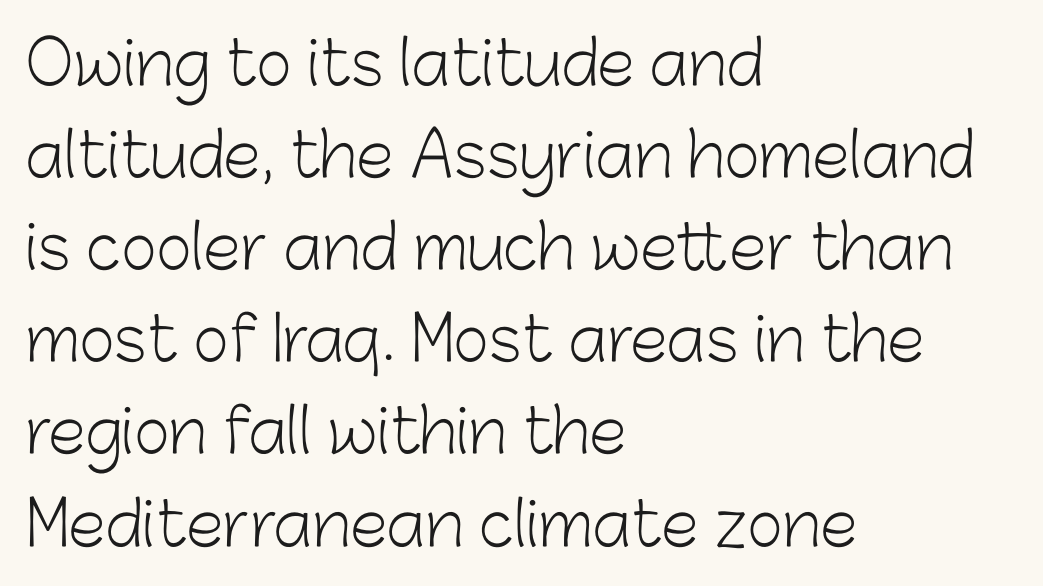
The image shows 61 px light sans-serif type, upright; set left-aligned, normal line spacing (1.51x), normal letter spacing, not underlined; low stroke contrast and a medium x-height.
